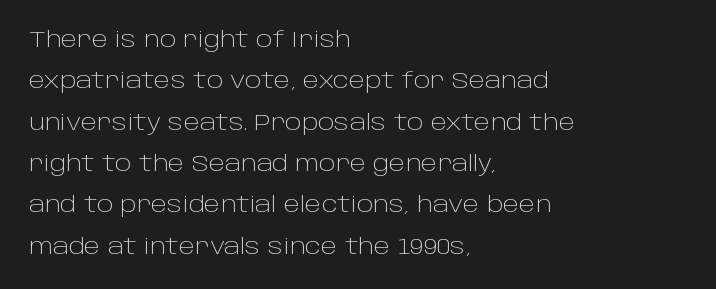
{"italic": "no", "bold": "no", "underline": "no", "align": "left", "line_spacing_ratio": 1.88, "letter_spacing": "normal", "letter_spacing_em": 0.0, "glyph_px": 22}
